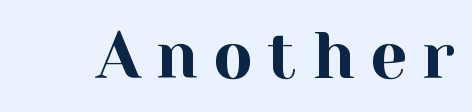
Q: Is the text italic (slanted)? A: No, it is upright.
Q: Is the typeface a serif or a sans-serif typeface? A: Serif.
Q: Is the text underlined? A: No.
Q: Is the spacing between letters normal or unusually wide? A: Unusually wide.
Q: Width (condensed, normal, or wide)? A: Normal.
Q: x-height? A: Medium.
Q: Monospaced? A: No.
